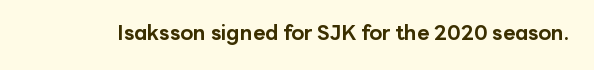
Q: Is the text bold? A: Yes.
Q: Is the text italic (slanted)? A: No, it is upright.
Q: Is the text underlined? A: No.
Q: Is the spacing between letters normal or unusually wide? A: Normal.
